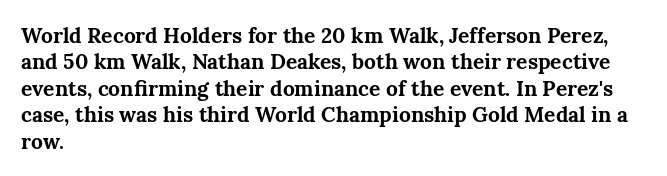
What weight is shown? A full bold with thick strokes. The lettering holds an erect, upright posture throughout. Plain, unruled lines of type. The rendering keeps characters at their native spacing. Leading: standard.
